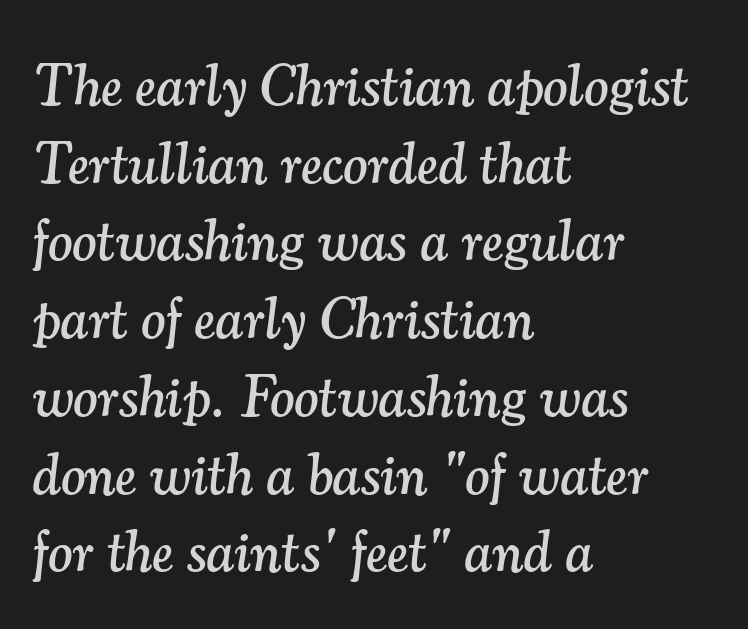
The image shows 58 px serif type, italic (leaning right); set left-aligned, normal line spacing (1.34x), normal letter spacing, not underlined; medium stroke contrast and a small x-height.
